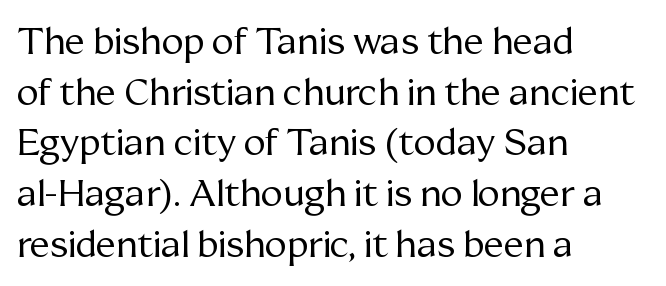
Q: Is the text bold? A: No.
Q: Is the text italic (slanted)? A: No, it is upright.
Q: Is the typeface a serif or a sans-serif typeface? A: Serif.
Q: Is the text underlined? A: No.
Q: How is the paragraph aligned? A: Left-aligned.
Q: Is the spacing between letters normal or unusually wide? A: Normal.
Q: Is the spacing between lines tight, normal or loose? A: Normal.
Q: Width (condensed, normal, or wide)? A: Normal.
Q: Stroke contrast? A: Medium.
Q: x-height? A: Medium.
Q: Monospaced? A: No.
